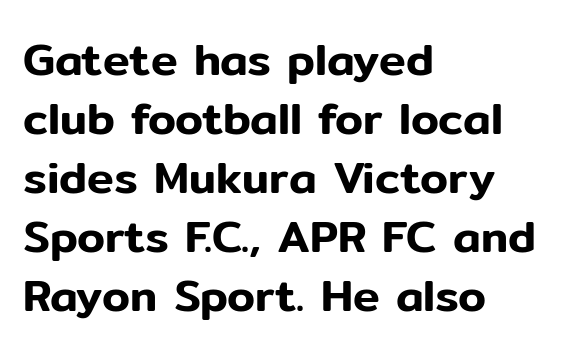
The lines sit at an ordinary, default distance from one another. Serif or sans? Sans — the stroke terminals are bare. Here the designer chose a conventional face with non-uniform glyph widths. Glyph-to-glyph distance matches everyday printed text.
